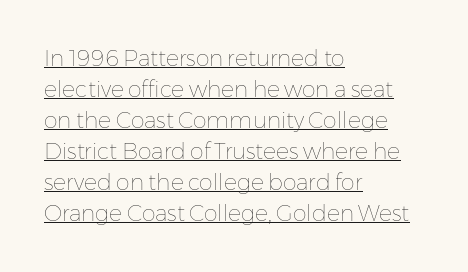
Q: Is the text bold? A: No.
Q: Is the text italic (slanted)? A: No, it is upright.
Q: Is the text underlined? A: Yes.
Q: How is the paragraph aligned? A: Left-aligned.
Q: Is the spacing between letters normal or unusually wide? A: Normal.
Q: Is the spacing between lines tight, normal or loose? A: Normal.
